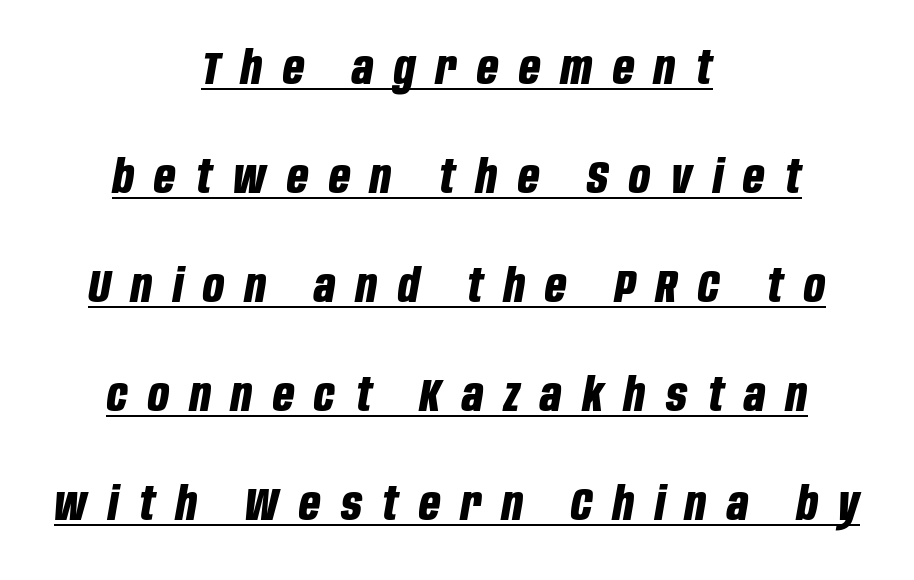
Reading down the column, the eye jumps a long way to each next line. The passage is arranged like a title page — every line centered. This sample uses expanded letter spacing, leaving extra air between glyphs. The typography opts for an oblique posture over an upright one.
